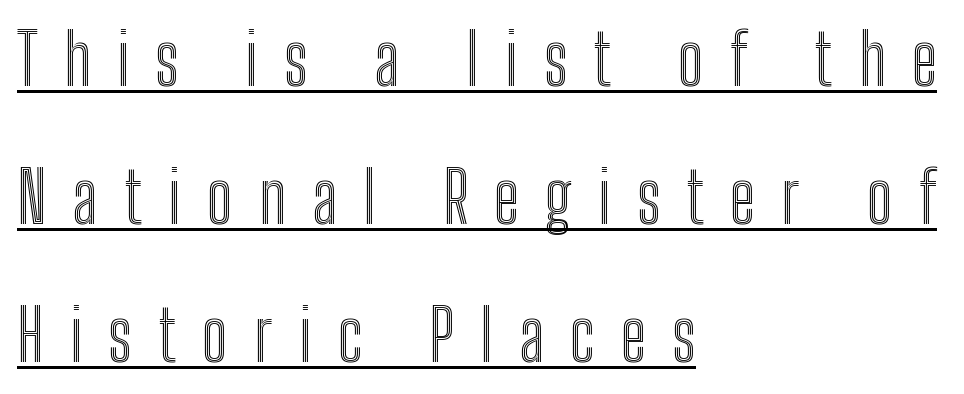
Reading down the block, your eye returns to a fixed left position each line. Ordinary non-slanted type is in use. Note the varied advance widths — an 'i' is clearly narrower than an 'm'. Is there much room between lines? Yes — plenty of vertical air separates them.
